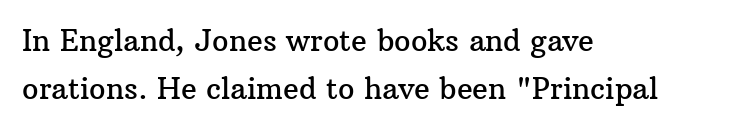
{"serif": "yes", "italic": "no", "width": "normal", "stroke_contrast": "medium", "x_height": "medium", "monospaced": "no", "underline": "no", "align": "left", "line_spacing": "normal", "line_spacing_ratio": 1.67, "letter_spacing": "normal", "letter_spacing_em": 0.0, "glyph_px": 29}
